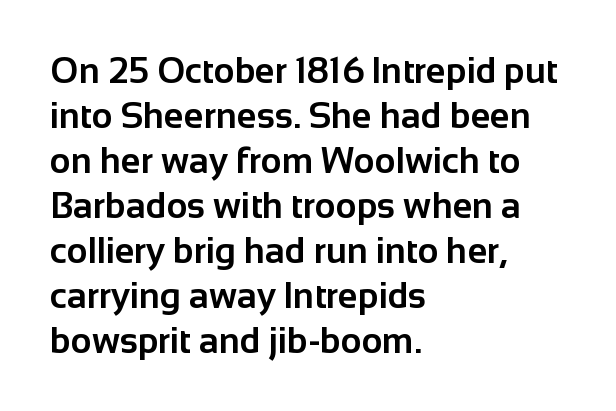
The image shows 36 px bold sans-serif type, upright; set left-aligned, normal line spacing (1.25x), normal letter spacing, not underlined; low stroke contrast and a medium x-height.
